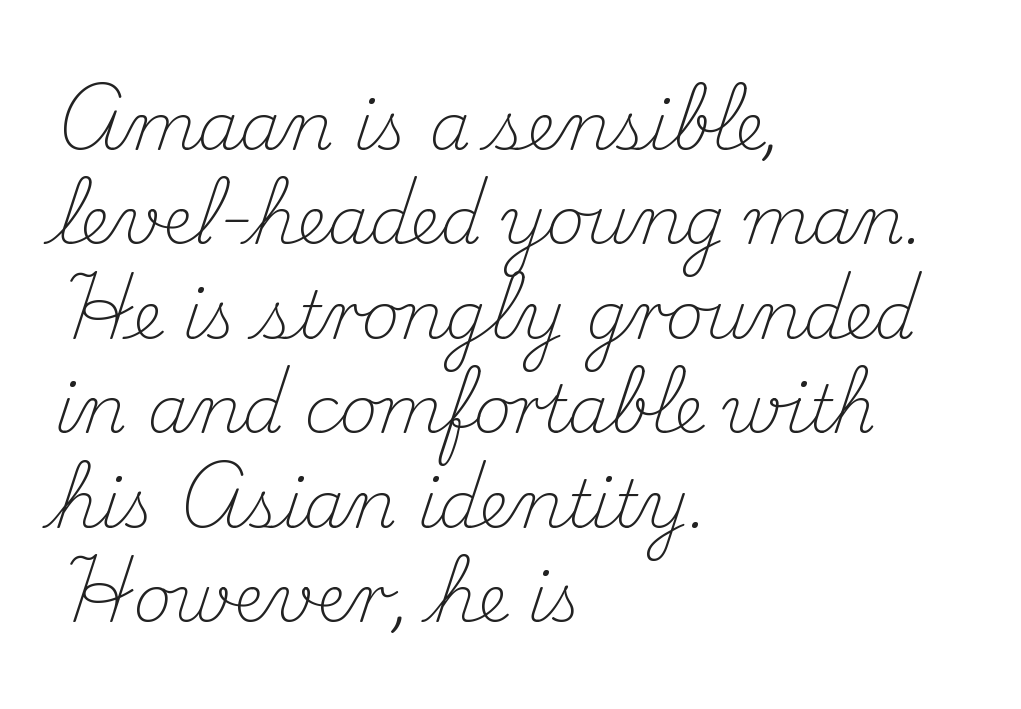
Compared with a centered layout, this one pins lines to the left instead. Observe the ordinary spacing: letters are neighbours, not strangers. Successive baselines arrive at the customary interval. This is not heavy type; no bold has been used. To sum up the face: it has serifs. Do the characters align in a grid? No, the font is proportional.
